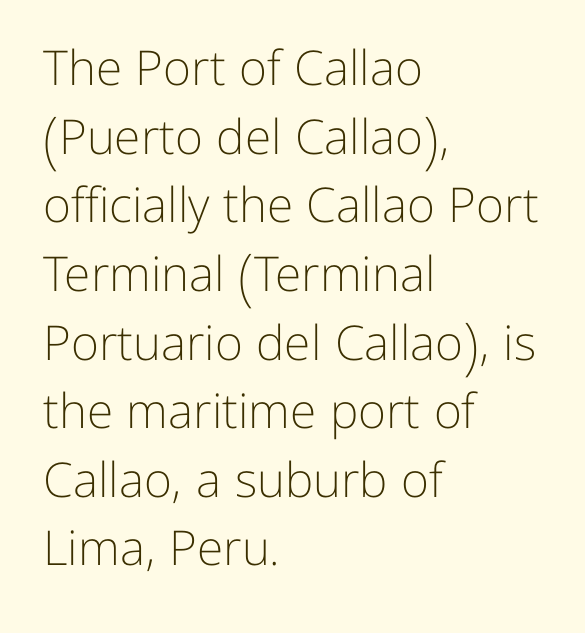
You could not count columns in this text — the font is proportionally spaced. Inter-character spacing is left at the font's built-in metrics. When letters stand straight like this, we call the style roman or upright. Descenders hang freely into open space. Nope, no serifs anywhere on these letters.
